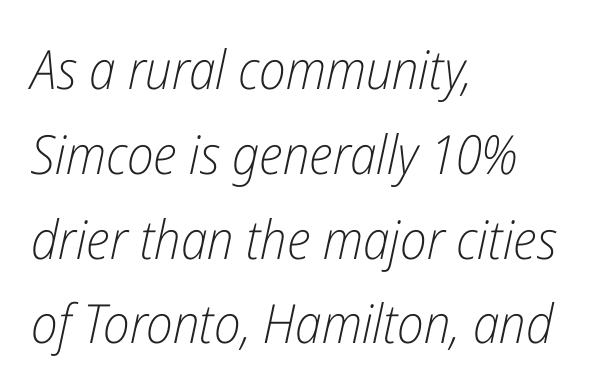
{"italic": "yes", "lean": "right", "slant_degrees": 12, "bold": "no", "weight": "light", "width": "condensed", "stroke_contrast": "low", "x_height": "medium", "monospaced": "no", "underline": "no", "align": "left", "line_spacing": "normal", "line_spacing_ratio": 1.57, "letter_spacing": "normal", "letter_spacing_em": 0.0, "glyph_px": 54}
